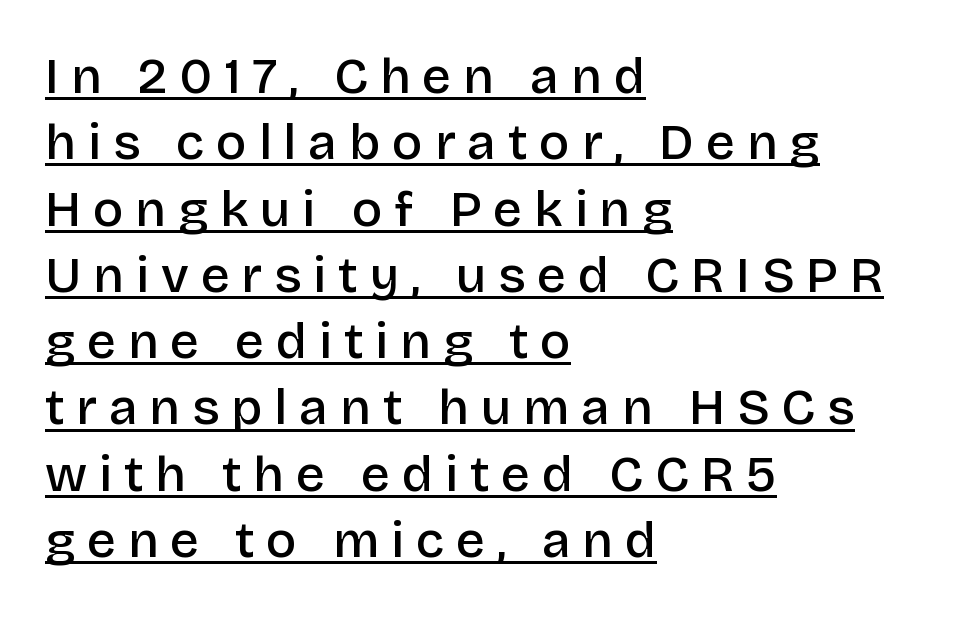
{"serif": "no", "italic": "no", "bold": "semi", "weight": "semibold", "width": "normal", "stroke_contrast": "low", "x_height": "large", "monospaced": "no", "underline": "yes", "align": "left", "line_spacing": "normal", "line_spacing_ratio": 1.3, "letter_spacing": "wide", "letter_spacing_em": 0.23, "glyph_px": 51}
